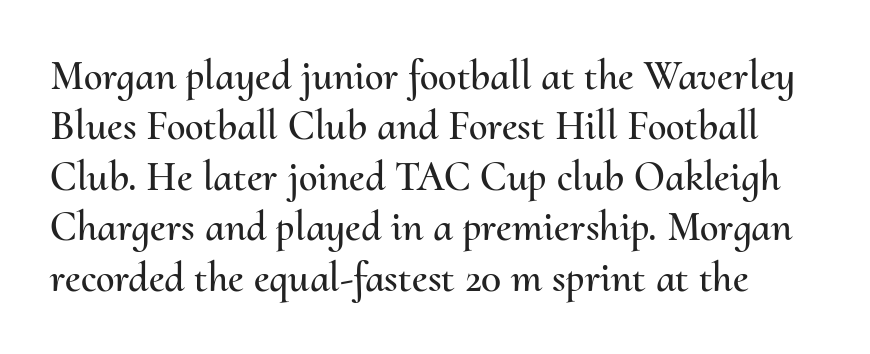
{"italic": "no", "width": "normal", "stroke_contrast": "medium", "x_height": "small", "monospaced": "no", "underline": "no", "line_spacing_ratio": 1.2, "letter_spacing": "normal", "letter_spacing_em": 0.0, "glyph_px": 42}
